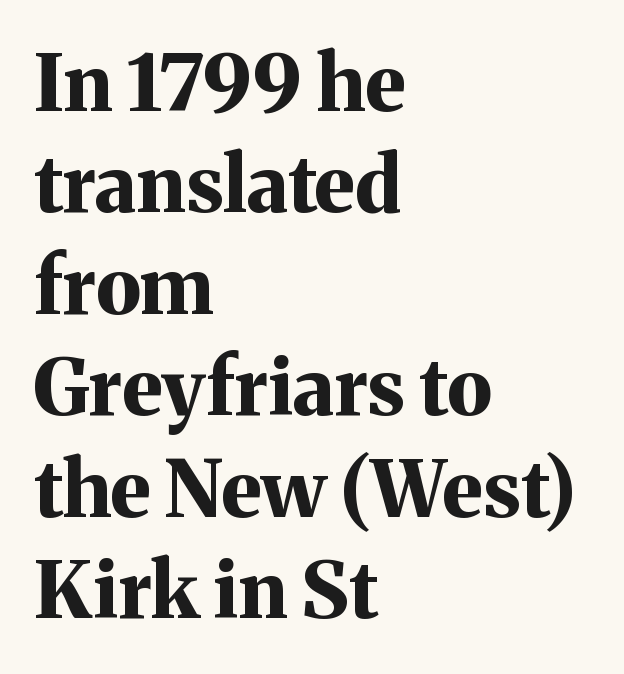
Q: Is the text bold? A: Yes.
Q: Is the text italic (slanted)? A: No, it is upright.
Q: Is the typeface a serif or a sans-serif typeface? A: Serif.
Q: Is the text underlined? A: No.
Q: How is the paragraph aligned? A: Left-aligned.
Q: Is the spacing between letters normal or unusually wide? A: Normal.
Q: Is the spacing between lines tight, normal or loose? A: Normal.
Q: Width (condensed, normal, or wide)? A: Normal.
Q: Stroke contrast? A: Medium.
Q: x-height? A: Medium.
Q: Monospaced? A: No.
